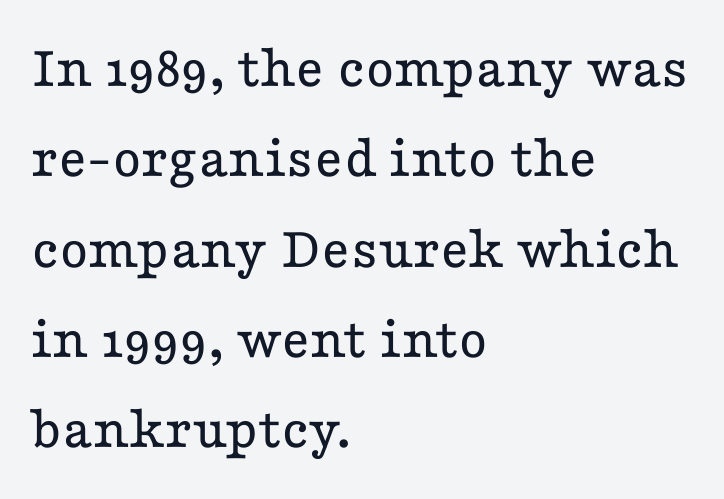
Q: Is the text bold? A: No.
Q: Is the text italic (slanted)? A: No, it is upright.
Q: Is the typeface a serif or a sans-serif typeface? A: Serif.
Q: Is the text underlined? A: No.
Q: How is the paragraph aligned? A: Left-aligned.
Q: Is the spacing between letters normal or unusually wide? A: Normal.
Q: Is the spacing between lines tight, normal or loose? A: Normal.
Q: Width (condensed, normal, or wide)? A: Wide.
Q: Stroke contrast? A: Low.
Q: x-height? A: Medium.
Q: Monospaced? A: No.
